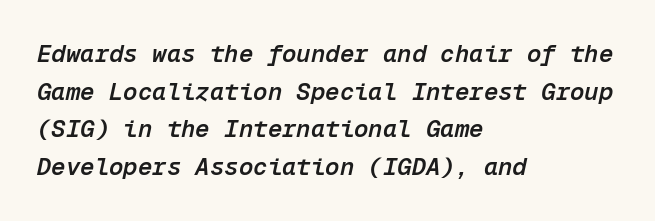
{"italic": "yes", "lean": "right", "slant_degrees": 12, "bold": "semi", "underline": "no", "align": "left", "line_spacing": "normal", "line_spacing_ratio": 1.57, "letter_spacing": "normal", "letter_spacing_em": 0.0, "glyph_px": 24}
